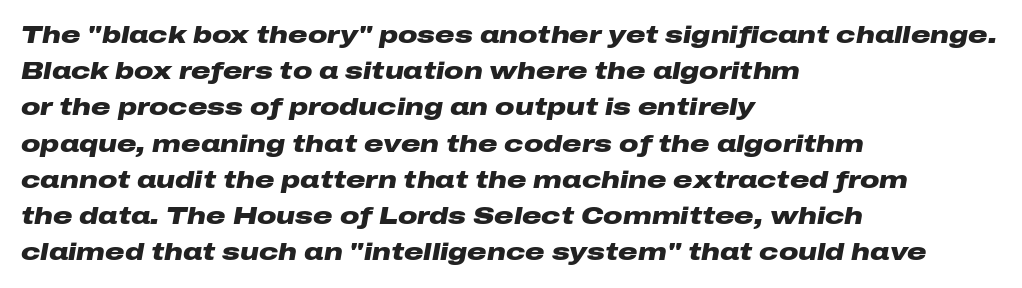
{"italic": "yes", "lean": "right", "slant_degrees": 10, "bold": "yes", "underline": "no", "align": "left", "line_spacing": "normal", "line_spacing_ratio": 1.51, "letter_spacing": "normal", "letter_spacing_em": 0.0, "glyph_px": 24}
